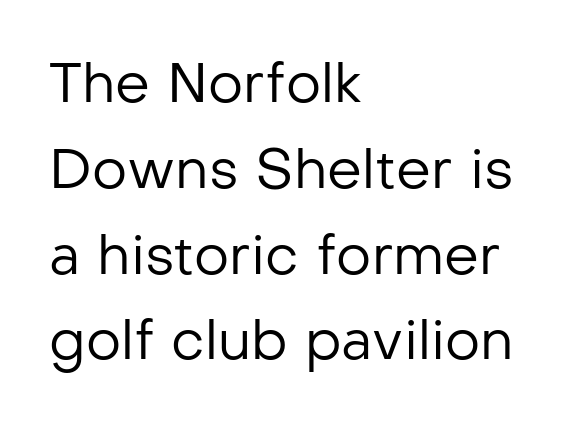
{"serif": "no", "italic": "no", "bold": "no", "weight": "regular", "width": "normal", "stroke_contrast": "low", "x_height": "medium", "monospaced": "no", "underline": "no", "align": "left", "line_spacing": "normal", "line_spacing_ratio": 1.56, "letter_spacing": "normal", "letter_spacing_em": 0.0, "glyph_px": 55}
